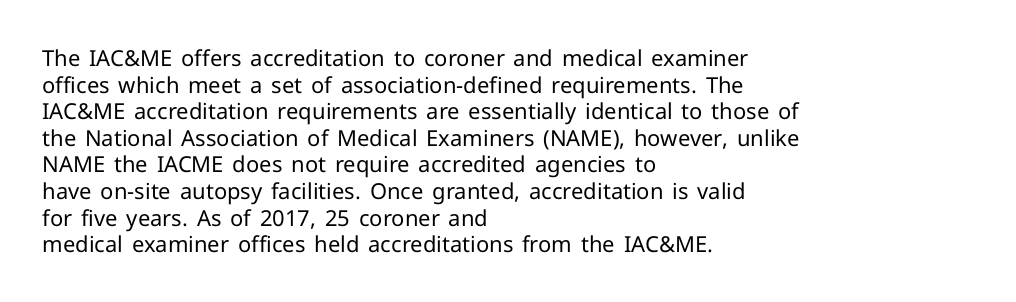
The image shows 22 px text type, upright; set left-aligned, line spacing 1.21x, normal letter spacing, not underlined.
